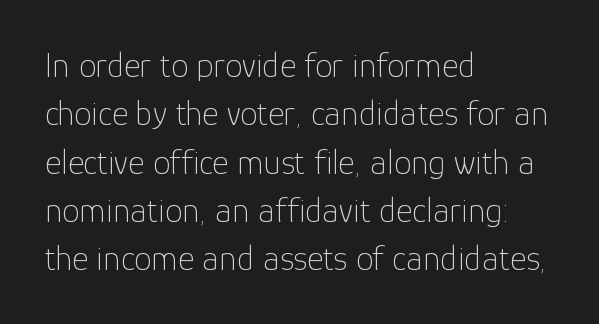
Q: Is the text bold? A: No.
Q: Is the text italic (slanted)? A: No, it is upright.
Q: Is the typeface a serif or a sans-serif typeface? A: Sans-serif.
Q: Is the text underlined? A: No.
Q: How is the paragraph aligned? A: Left-aligned.
Q: Is the spacing between letters normal or unusually wide? A: Normal.
Q: Is the spacing between lines tight, normal or loose? A: Normal.
Q: Width (condensed, normal, or wide)? A: Normal.
Q: Stroke contrast? A: Low.
Q: x-height? A: Medium.
Q: Monospaced? A: No.
